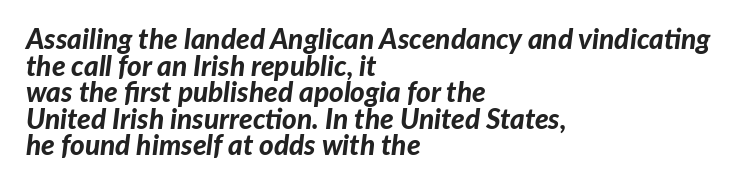
Visually the block forms a straight wall on the left and a jagged coastline on the right. The type is set solid horizontally, with unmodified tracking. The space between consecutive lines is stingy. The axis of the letterforms is tilted away from vertical. The space directly below the letters is spotless.
